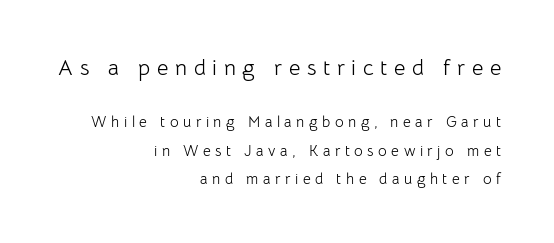
The image shows 22 px text type, upright; set right-aligned, loose line spacing (1.9x), unusually wide letter spacing (+0.3 em), not underlined; the first (top) block is 1.47x larger.
